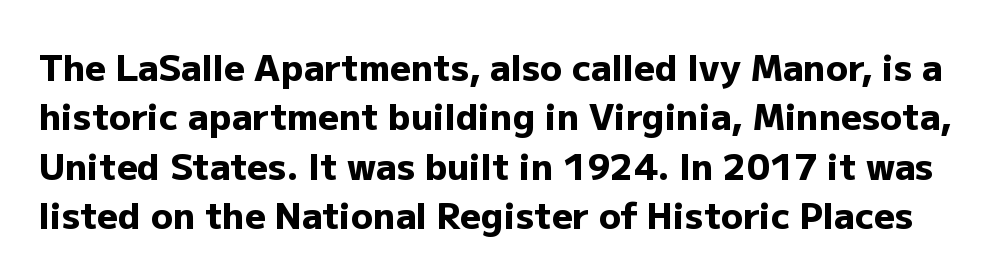
The image shows 36 px heavy sans-serif type, upright; set normal line spacing (1.37x), normal letter spacing, not underlined; low stroke contrast and a medium x-height.
